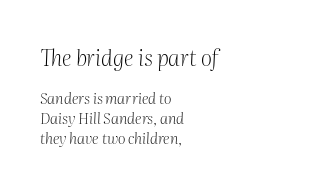
Q: Is the text bold? A: No.
Q: Is the text italic (slanted)? A: Yes, it leans right by about 2 degrees.
Q: Is the text underlined? A: No.
Q: How is the paragraph aligned? A: Left-aligned.
Q: Is the spacing between letters normal or unusually wide? A: Normal.
Q: Is the spacing between lines tight, normal or loose? A: Normal.
Q: Which block of text is set in a larger size, the first (top) or the second (bottom)? A: The first (top) one.
